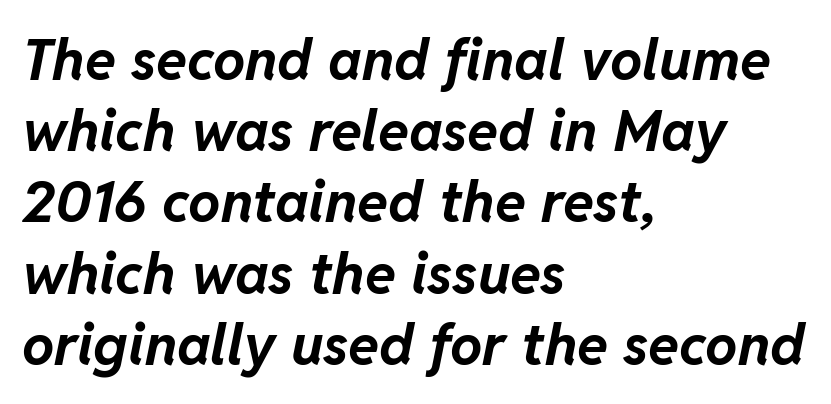
Plenty of ink on the page — the face is bold. The area under the type is left untouched. The rendering keeps characters at their native spacing. Regular leading.
